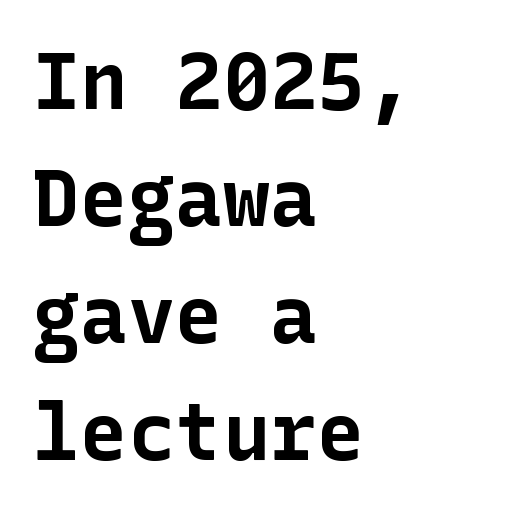
The image shows 79 px bold sans-serif type, upright; set left-aligned, normal line spacing (1.48x), normal letter spacing, not underlined; low stroke contrast and a medium x-height.
